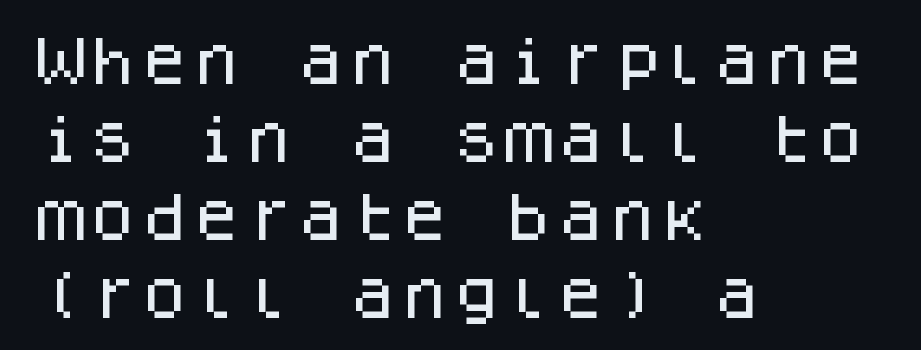
{"serif": "no", "italic": "no", "width": "normal", "stroke_contrast": "low", "x_height": "large", "monospaced": "yes", "underline": "no", "align": "left", "line_spacing": "normal", "line_spacing_ratio": 1.5, "letter_spacing": "normal", "letter_spacing_em": 0.0, "glyph_px": 52}
